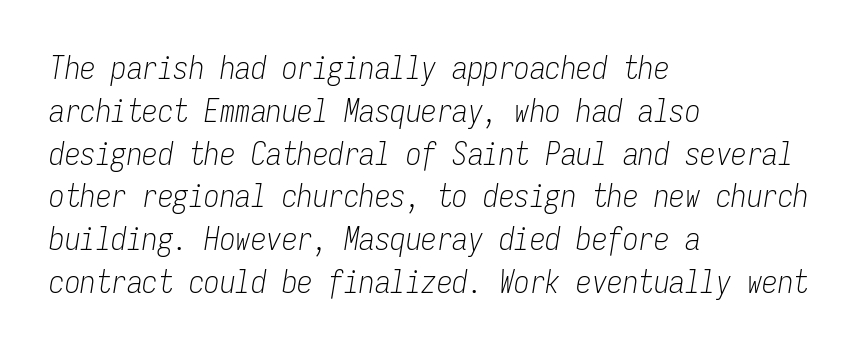
Q: Is the text bold? A: No.
Q: Is the text italic (slanted)? A: Yes, it leans right by about 9 degrees.
Q: Is the text underlined? A: No.
Q: How is the paragraph aligned? A: Left-aligned.
Q: Is the spacing between letters normal or unusually wide? A: Normal.
Q: Is the spacing between lines tight, normal or loose? A: Normal.
Q: Width (condensed, normal, or wide)? A: Condensed.
Q: Stroke contrast? A: Low.
Q: x-height? A: Medium.
Q: Monospaced? A: Yes.
